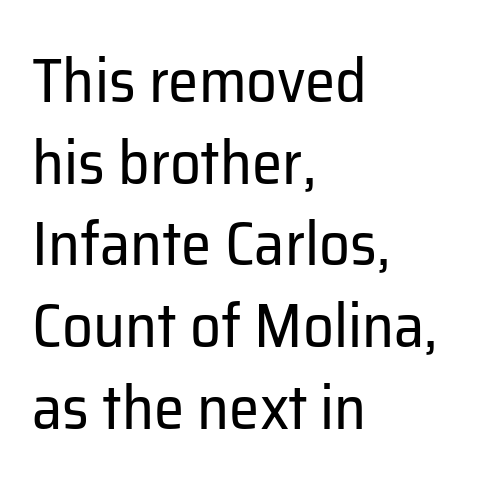
To sum up the face: it is a sans, with no serifs. Letters rest on an invisible, unmarked baseline. Students, observe: this is what conventionally led text looks like. The paragraph shown leans on its left margin. Ink coverage per letter is moderate at most. Inter-character spacing is left at the font's built-in metrics.
